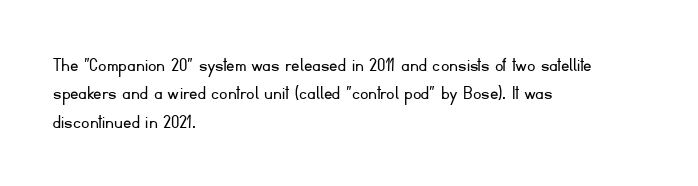
The image shows 21 px text type, upright; set left-aligned, normal line spacing (1.35x), normal letter spacing, not underlined.
